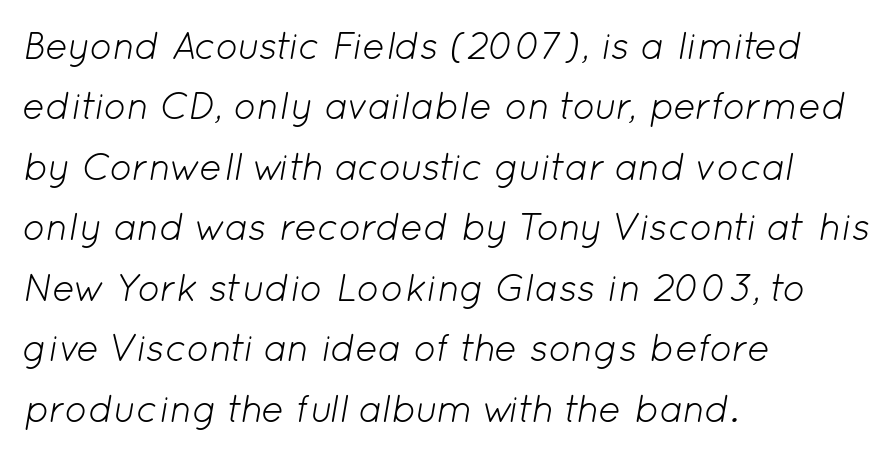
Q: Is the text bold? A: No.
Q: Is the text italic (slanted)? A: Yes, it leans right by about 12 degrees.
Q: Is the text underlined? A: No.
Q: How is the paragraph aligned? A: Left-aligned.
Q: Is the spacing between letters normal or unusually wide? A: Normal.
Q: Is the spacing between lines tight, normal or loose? A: Normal.
Q: Width (condensed, normal, or wide)? A: Normal.
Q: Stroke contrast? A: Low.
Q: x-height? A: Medium.
Q: Monospaced? A: No.
